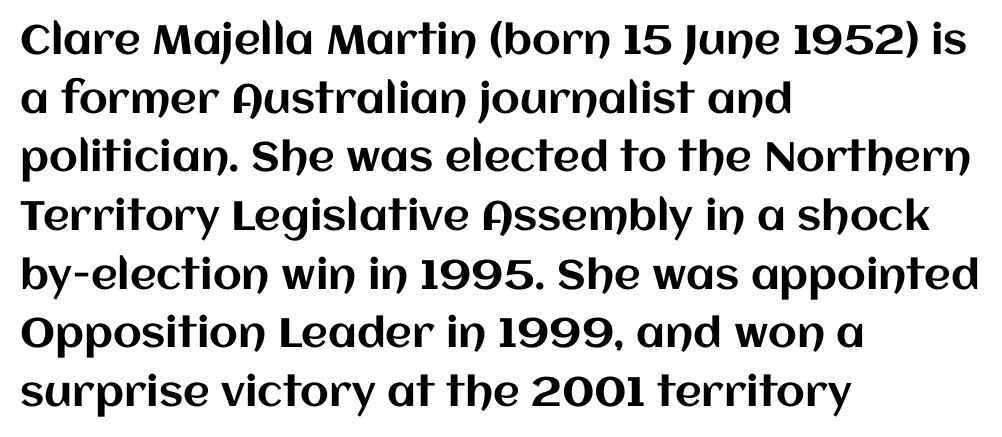
{"italic": "no", "width": "normal", "stroke_contrast": "medium", "x_height": "large", "monospaced": "no", "underline": "no", "align": "left", "line_spacing": "normal", "line_spacing_ratio": 1.43, "letter_spacing": "normal", "letter_spacing_em": 0.0, "glyph_px": 41}
